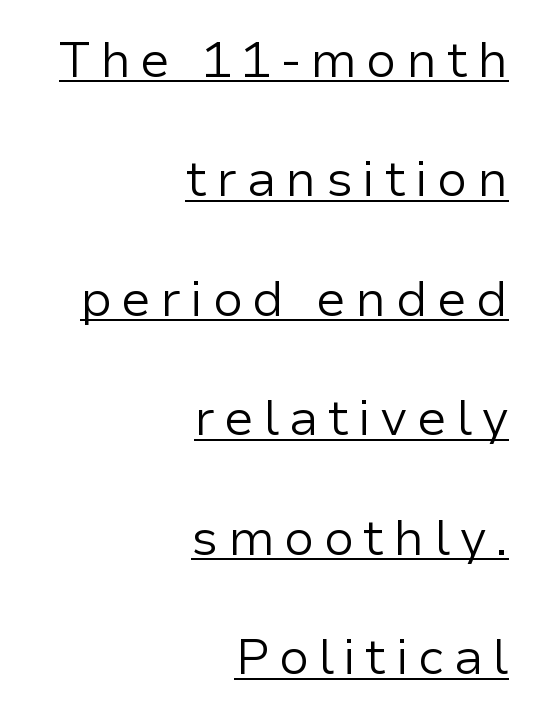
Q: Is the text bold? A: No.
Q: Is the text italic (slanted)? A: No, it is upright.
Q: Is the typeface a serif or a sans-serif typeface? A: Sans-serif.
Q: Is the text underlined? A: Yes.
Q: How is the paragraph aligned? A: Right-aligned.
Q: Is the spacing between lines tight, normal or loose? A: Loose.
Q: Width (condensed, normal, or wide)? A: Normal.
Q: Stroke contrast? A: Low.
Q: x-height? A: Medium.
Q: Monospaced? A: No.
